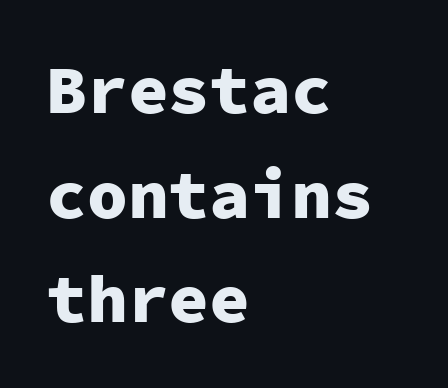
Bold? Absolutely — the strokes are thick and heavy. Visually the block forms a straight wall on the left and a jagged coastline on the right. You could count columns in this text — the font is strictly monospaced. The passage shown is typeset with a sans-serif family. Words float on clear page, feet unadorned.
